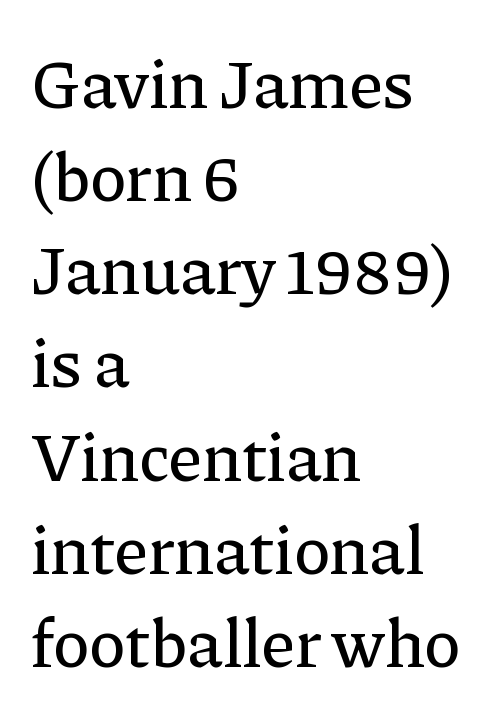
{"serif": "yes", "italic": "no", "width": "normal", "stroke_contrast": "low", "x_height": "medium", "monospaced": "no", "underline": "no", "align": "left", "line_spacing": "normal", "line_spacing_ratio": 1.35, "letter_spacing": "normal", "letter_spacing_em": 0.0, "glyph_px": 69}
